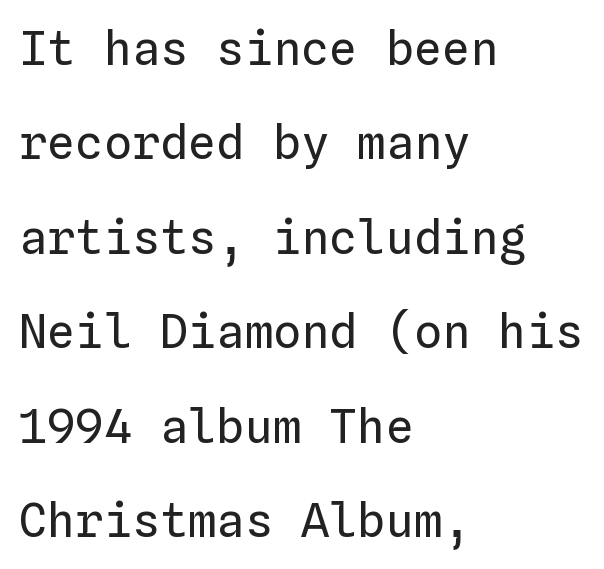
The passage shown is not bold in any degree. Casual observation: everything's shoved over to the left. Note the uniform advance width — an 'i' takes as much space as an 'm'. Bare-footed words on every line.
